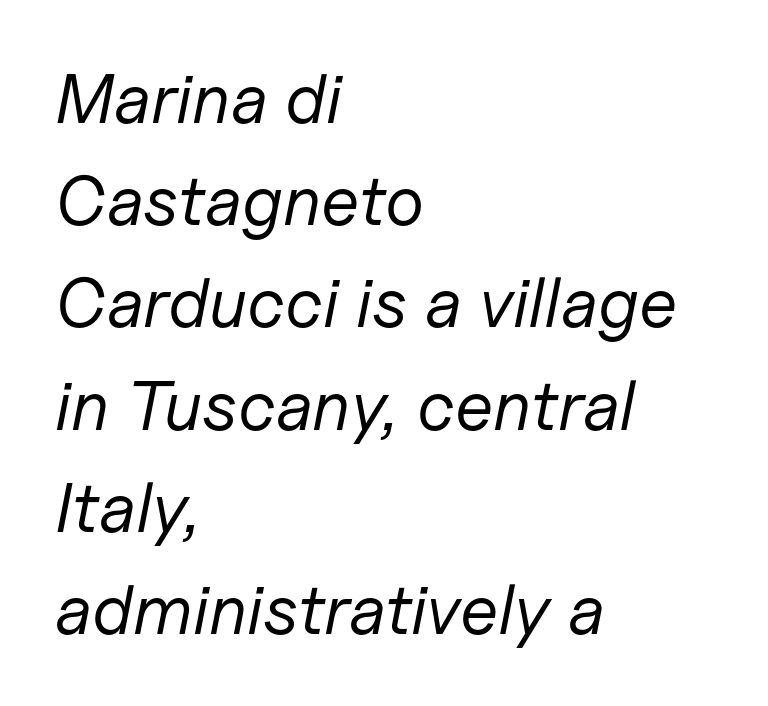
The image shows 70 px regular-weight type, italic (leaning right); set left-aligned, normal line spacing (1.46x), normal letter spacing, not underlined; low stroke contrast and a medium x-height.
